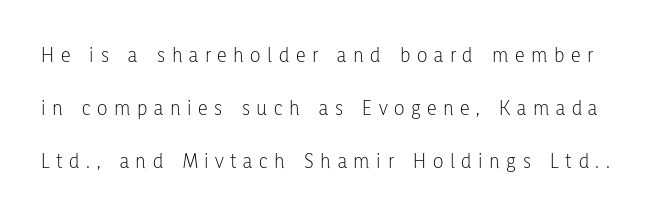
Compared with typical paragraphs, the rows here are farther apart. You can tell it's not italic because the verticals are truly vertical. Each row of text sits above clean, open space. Is this a heavy cut? Hardly; it is regular or lighter. Honestly, the letter spacing is so wide it's the main thing you notice.
